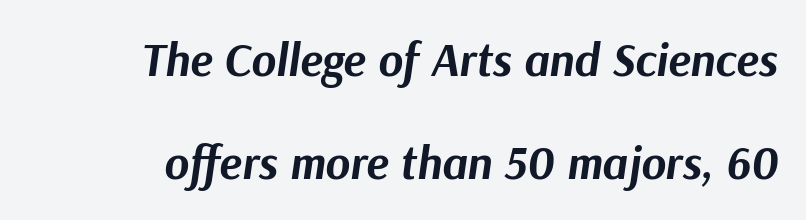
{"italic": "yes", "lean": "right", "slant_degrees": 9, "bold": "yes", "weight": "bold", "width": "normal", "stroke_contrast": "medium", "x_height": "medium", "monospaced": "no", "underline": "no", "line_spacing": "loose", "line_spacing_ratio": 2.19, "letter_spacing": "normal", "letter_spacing_em": 0.0, "glyph_px": 47}
